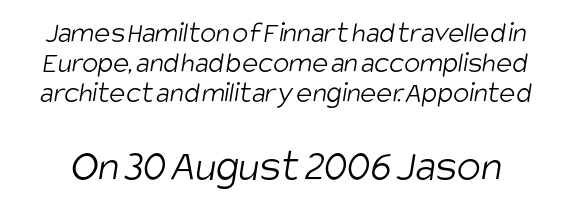
Q: Is the text bold? A: No.
Q: Is the typeface a serif or a sans-serif typeface? A: Sans-serif.
Q: Is the text underlined? A: No.
Q: Is the spacing between letters normal or unusually wide? A: Normal.
Q: Is the spacing between lines tight, normal or loose? A: Tight.
Q: Which block of text is set in a larger size, the first (top) or the second (bottom)? A: The second (bottom) one.
Q: Width (condensed, normal, or wide)? A: Condensed.
Q: Stroke contrast? A: Low.
Q: x-height? A: Large.
Q: Monospaced? A: No.
